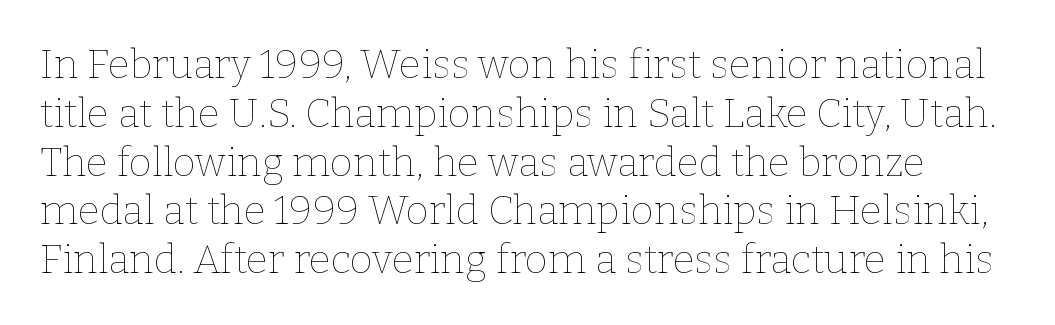
The image shows 40 px thin type, upright; set line spacing 1.22x, normal letter spacing, not underlined; low stroke contrast and a medium x-height.
